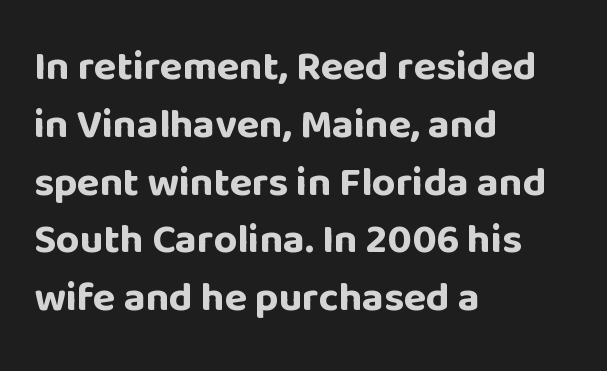
Q: Is the text bold? A: Yes.
Q: Is the text italic (slanted)? A: No, it is upright.
Q: Is the typeface a serif or a sans-serif typeface? A: Sans-serif.
Q: Is the text underlined? A: No.
Q: How is the paragraph aligned? A: Left-aligned.
Q: Is the spacing between letters normal or unusually wide? A: Normal.
Q: Is the spacing between lines tight, normal or loose? A: Normal.
Q: Width (condensed, normal, or wide)? A: Normal.
Q: Stroke contrast? A: Low.
Q: x-height? A: Large.
Q: Monospaced? A: No.
